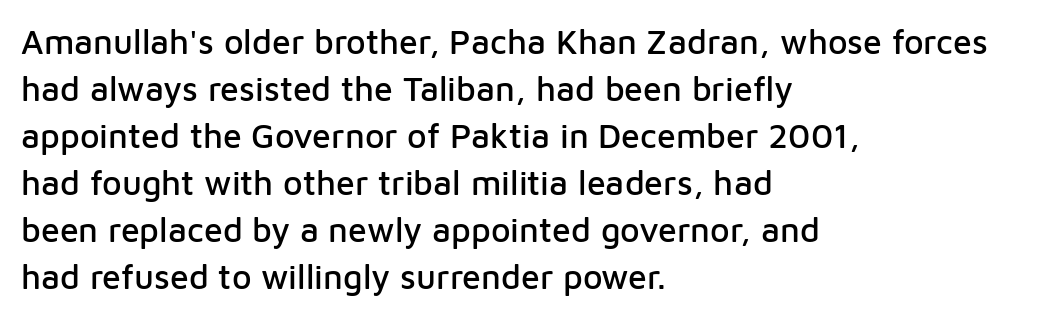
{"serif": "no", "italic": "no", "width": "normal", "stroke_contrast": "low", "x_height": "medium", "monospaced": "no", "underline": "no", "align": "left", "line_spacing": "normal", "line_spacing_ratio": 1.38, "letter_spacing": "normal", "letter_spacing_em": 0.0, "glyph_px": 34}
